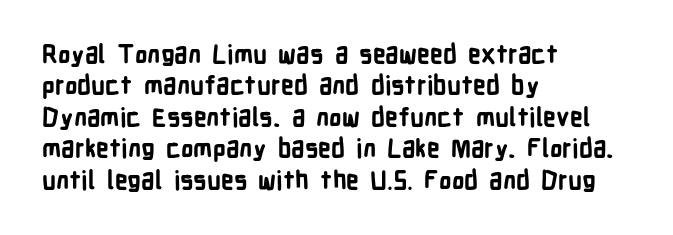
Q: Is the text bold? A: Yes.
Q: Is the text italic (slanted)? A: No, it is upright.
Q: Is the text underlined? A: No.
Q: How is the paragraph aligned? A: Left-aligned.
Q: Is the spacing between letters normal or unusually wide? A: Normal.
Q: Is the spacing between lines tight, normal or loose? A: Normal.
